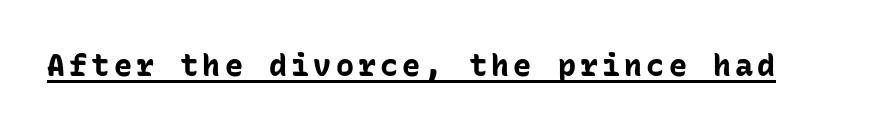
{"serif": "no", "italic": "no", "bold": "yes", "weight": "bold", "width": "normal", "stroke_contrast": "low", "x_height": "medium", "monospaced": "yes", "underline": "yes", "glyph_px": 30}
